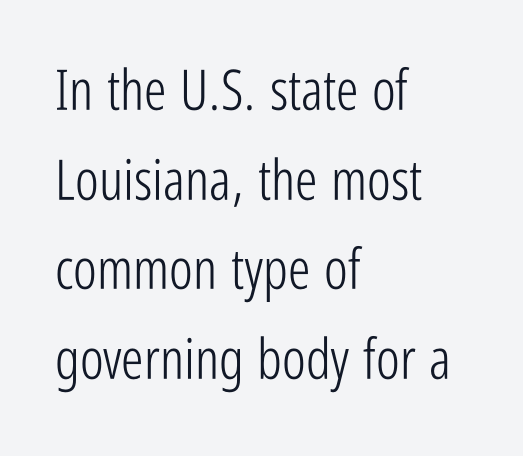
{"serif": "no", "italic": "no", "bold": "no", "weight": "light", "width": "condensed", "stroke_contrast": "low", "x_height": "medium", "monospaced": "no", "underline": "no", "align": "left", "line_spacing": "normal", "line_spacing_ratio": 1.6, "letter_spacing": "normal", "letter_spacing_em": 0.0, "glyph_px": 56}
